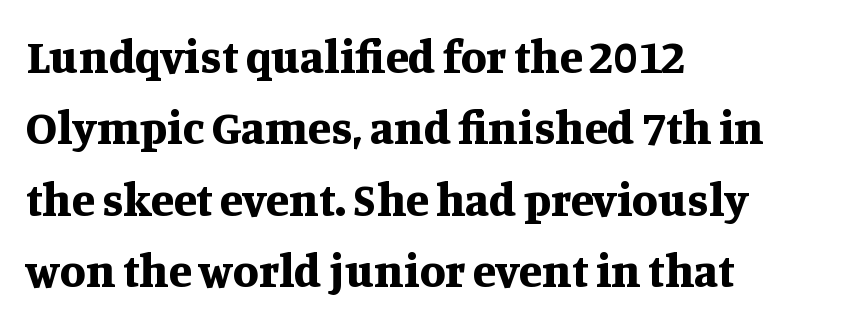
The image shows 47 px bold serif type, upright; set left-aligned, normal line spacing (1.52x), normal letter spacing, not underlined; medium stroke contrast and a large x-height.
